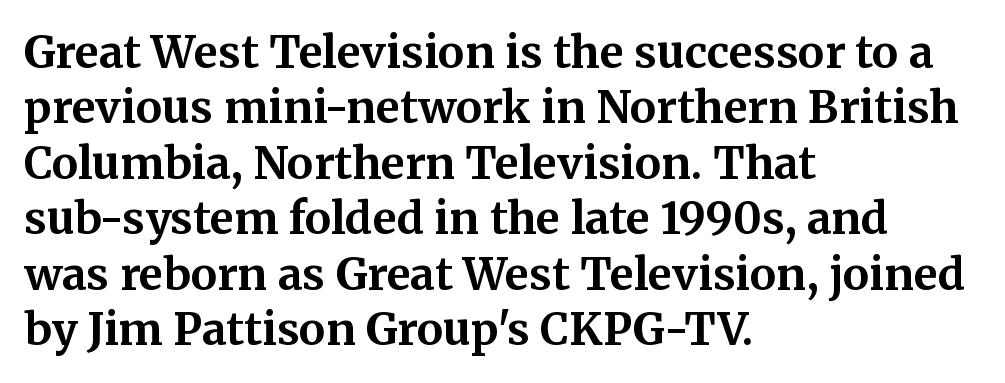
The image shows 44 px bold serif type, upright; set left-aligned, normal line spacing (1.26x), normal letter spacing, not underlined; medium stroke contrast and a medium x-height.
